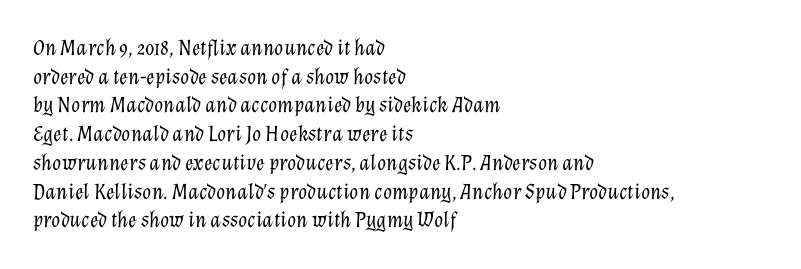
{"italic": "yes", "lean": "right", "slant_degrees": 12, "bold": "no", "underline": "no", "align": "left", "line_spacing": "normal", "line_spacing_ratio": 1.25, "letter_spacing": "normal", "letter_spacing_em": 0.0, "glyph_px": 23}
